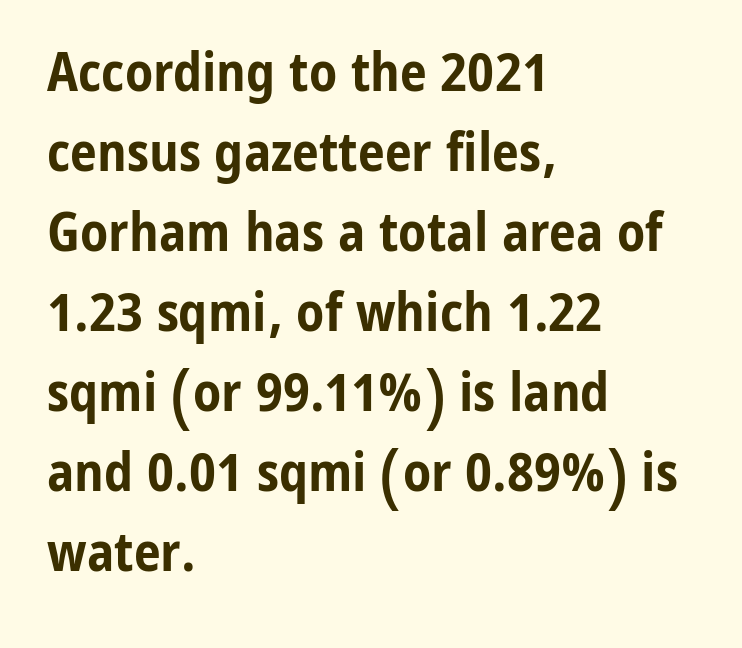
I'd describe the lettering as bold — thick and assertive. The gaps between neighbouring characters are ordinary and unremarkable. Nobody drew a line under any word here. Unlike a traditional serif, this face leaves its strokes unadorned. This sample uses an upright cut, with every glyph sitting square on the baseline. You could not count columns in this text — the font is proportionally spaced.
